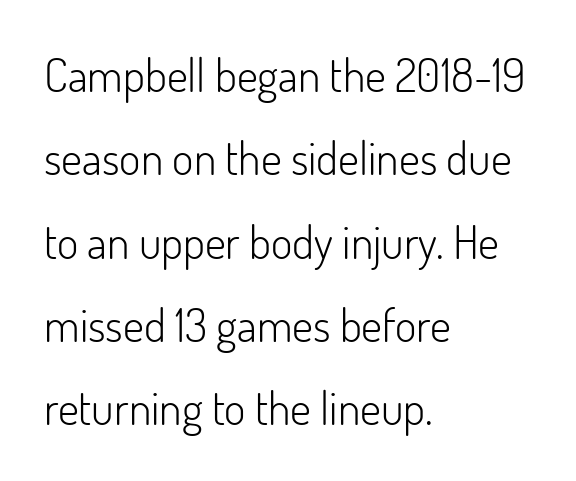
Here the designer chose a conventional face with non-uniform glyph widths. Nope, no serifs anywhere on these letters. Short and long lines alike share a common starting point at left. Descender tails drop into unmarked territory. The weight would be labelled regular, book, light, or lighter still.
